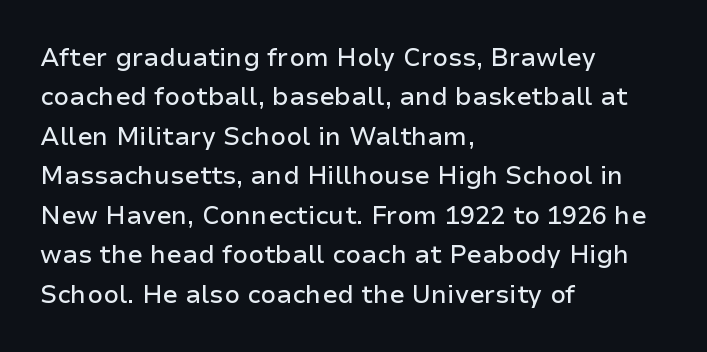
{"italic": "no", "underline": "no", "align": "left", "line_spacing": "normal", "line_spacing_ratio": 1.58, "letter_spacing": "normal", "letter_spacing_em": 0.0, "glyph_px": 25}
